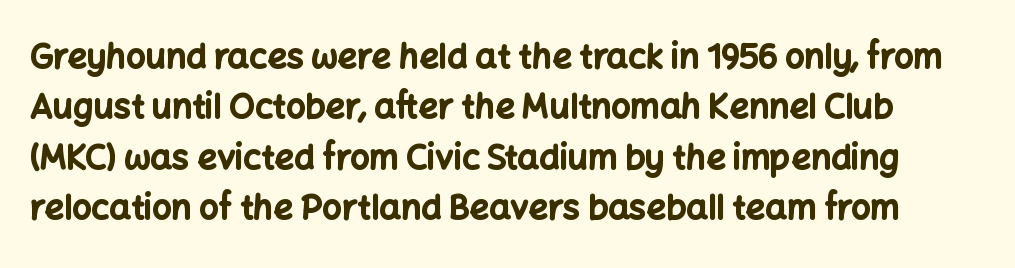
{"serif": "no", "italic": "no", "bold": "yes", "weight": "bold", "width": "normal", "stroke_contrast": "low", "x_height": "medium", "monospaced": "no", "underline": "no", "line_spacing": "normal", "line_spacing_ratio": 1.48, "letter_spacing": "normal", "letter_spacing_em": 0.0, "glyph_px": 34}
